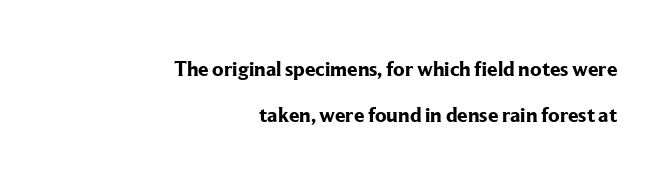
{"italic": "no", "bold": "yes", "underline": "no", "align": "right", "line_spacing": "loose", "line_spacing_ratio": 2.17, "letter_spacing": "normal", "letter_spacing_em": 0.0, "glyph_px": 21}
